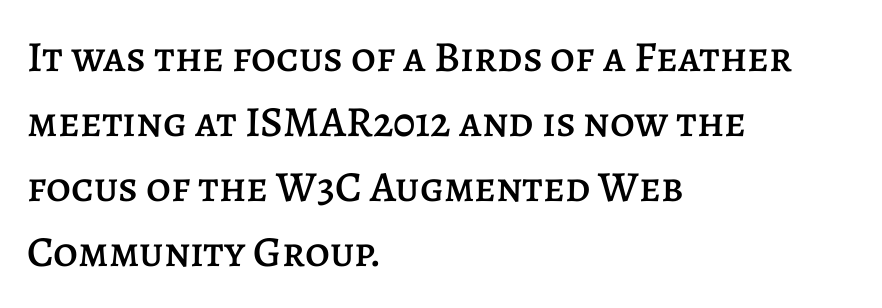
{"italic": "no", "width": "normal", "stroke_contrast": "low", "x_height": "large", "monospaced": "no", "underline": "no", "align": "left", "line_spacing": "normal", "line_spacing_ratio": 1.51, "letter_spacing": "normal", "letter_spacing_em": 0.0, "glyph_px": 43}
